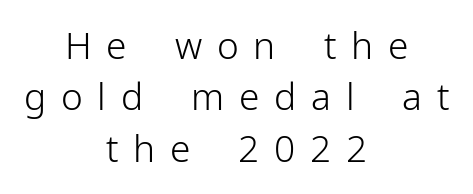
{"serif": "no", "italic": "no", "bold": "no", "weight": "light", "width": "normal", "stroke_contrast": "low", "x_height": "medium", "monospaced": "no", "underline": "no", "align": "center", "line_spacing": "normal", "line_spacing_ratio": 1.39, "letter_spacing": "wide", "letter_spacing_em": 0.4, "glyph_px": 37}
